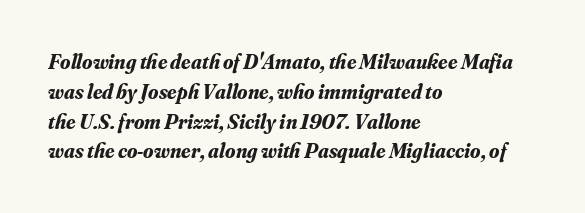
{"italic": "yes", "lean": "right", "slant_degrees": 16, "bold": "yes", "underline": "no", "align": "left", "line_spacing": "normal", "line_spacing_ratio": 1.42, "letter_spacing": "normal", "letter_spacing_em": 0.0, "glyph_px": 21}
